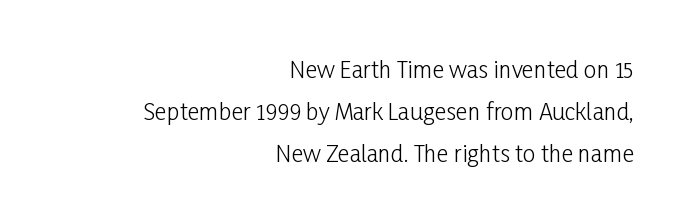
Q: Is the text bold? A: No.
Q: Is the text italic (slanted)? A: No, it is upright.
Q: Is the text underlined? A: No.
Q: How is the paragraph aligned? A: Right-aligned.
Q: Is the spacing between letters normal or unusually wide? A: Normal.
